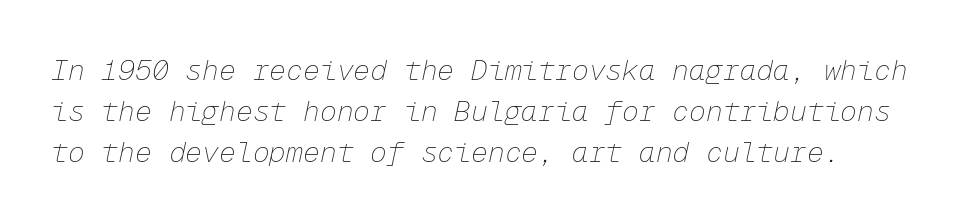
Q: Is the text bold? A: No.
Q: Is the text italic (slanted)? A: Yes, it leans right by about 12 degrees.
Q: Is the text underlined? A: No.
Q: Is the spacing between letters normal or unusually wide? A: Normal.
Q: Is the spacing between lines tight, normal or loose? A: Normal.
Q: Width (condensed, normal, or wide)? A: Normal.
Q: Stroke contrast? A: Low.
Q: x-height? A: Medium.
Q: Monospaced? A: Yes.
